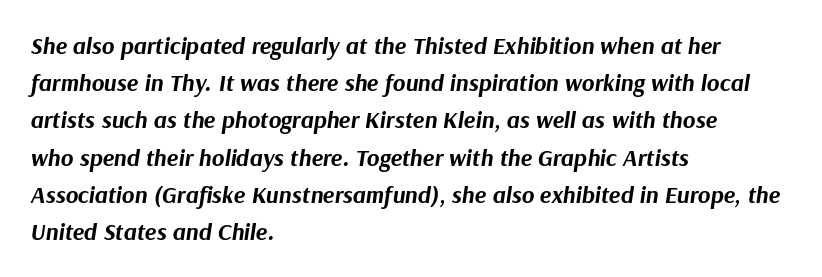
The rendering keeps characters at their native spacing. Baseline-to-baseline distance is the conventional proportion of letter height. Students, this is bold: see how much ink each stroke carries. The lines in this sample share a left origin and differ only in where they stop. The font's italic variant was chosen for this text.
